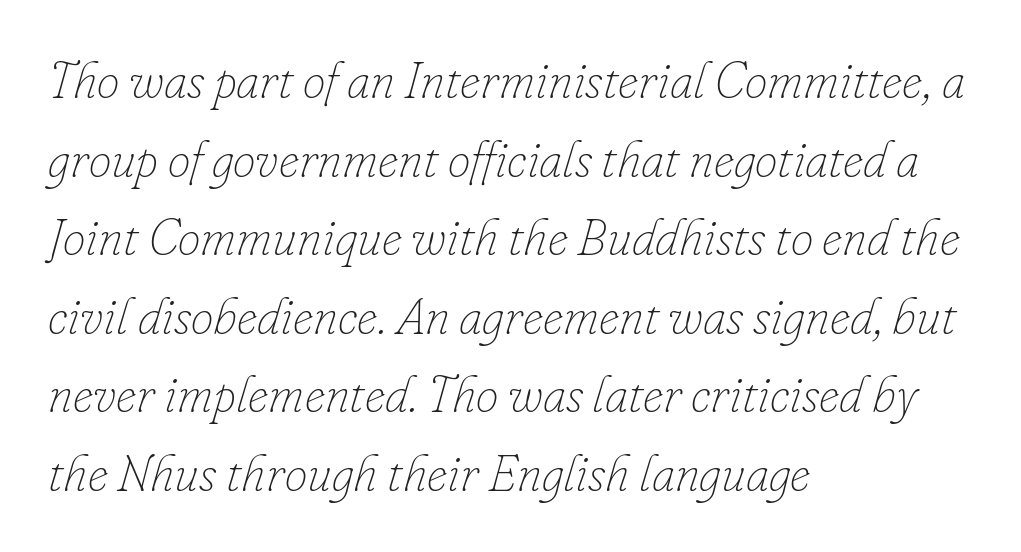
What's the leading like? Ordinary, nothing unusual. Words float on clear page, feet unadorned. The paragraph shown leans on its left margin. Between one letter and the next there's only the usual sliver of space. These lines were composed using italics.
